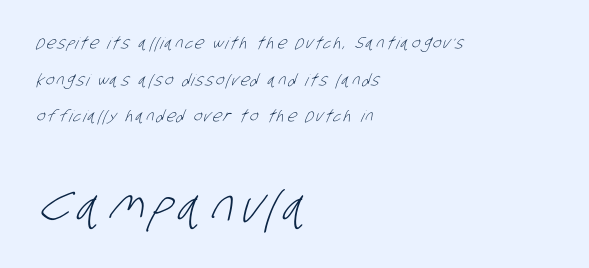
Q: Is the text bold? A: No.
Q: Is the typeface a serif or a sans-serif typeface? A: Sans-serif.
Q: Is the text underlined? A: No.
Q: How is the paragraph aligned? A: Left-aligned.
Q: Is the spacing between lines tight, normal or loose? A: Loose.
Q: Which block of text is set in a larger size, the first (top) or the second (bottom)? A: The second (bottom) one.
Q: Width (condensed, normal, or wide)? A: Condensed.
Q: Stroke contrast? A: Low.
Q: x-height? A: Large.
Q: Monospaced? A: No.
